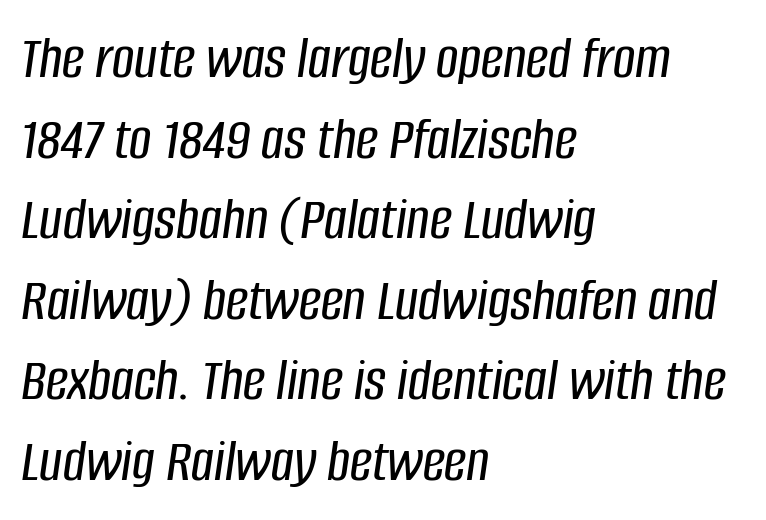
The image shows 62 px condensed type, italic (leaning right); set left-aligned, normal line spacing (1.3x), normal letter spacing, not underlined; low stroke contrast and a large x-height.
